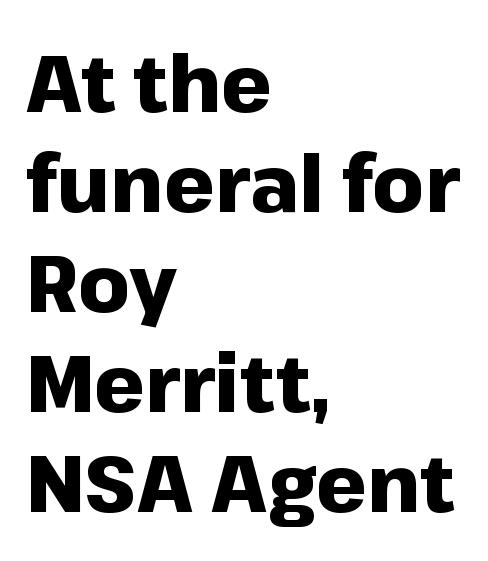
These lines stack with their left ends in a neat column. Stroke terminals: plain, sans-serif. Type without underlining. Letter spacing: default. Pretty heavy lettering here — definitely bold.
